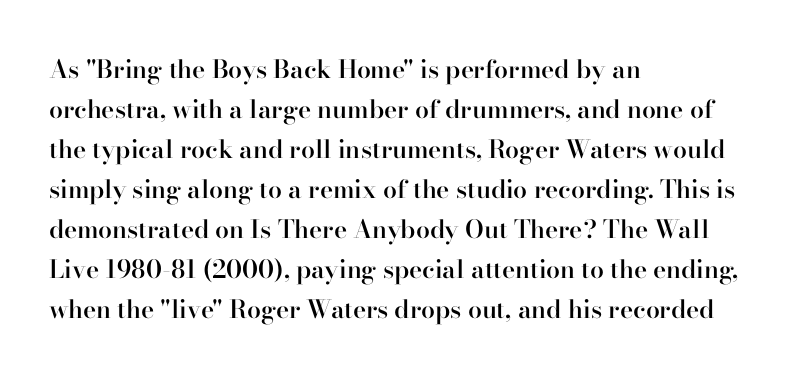
{"italic": "no", "bold": "semi", "underline": "no", "align": "left", "line_spacing": "normal", "line_spacing_ratio": 1.6, "letter_spacing": "normal", "letter_spacing_em": 0.0, "glyph_px": 25}
